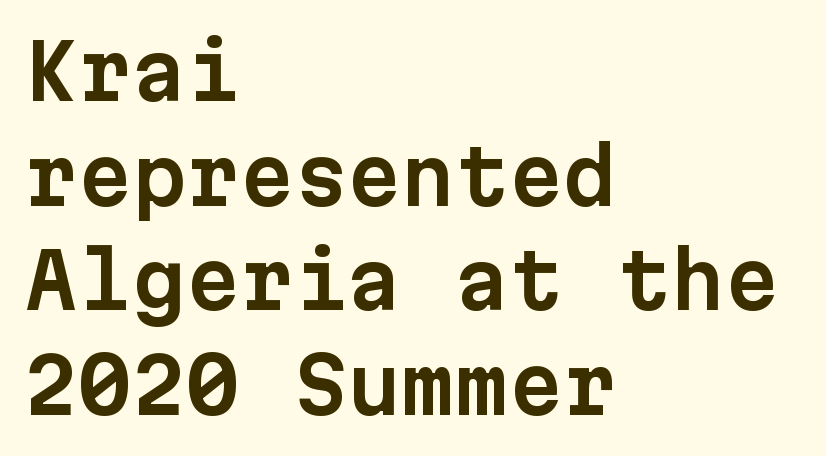
Q: Is the text italic (slanted)? A: No, it is upright.
Q: Is the typeface a serif or a sans-serif typeface? A: Sans-serif.
Q: Is the text underlined? A: No.
Q: How is the paragraph aligned? A: Left-aligned.
Q: Is the spacing between letters normal or unusually wide? A: Normal.
Q: Is the spacing between lines tight, normal or loose? A: Normal.
Q: Width (condensed, normal, or wide)? A: Normal.
Q: Stroke contrast? A: Low.
Q: x-height? A: Medium.
Q: Monospaced? A: Yes.
